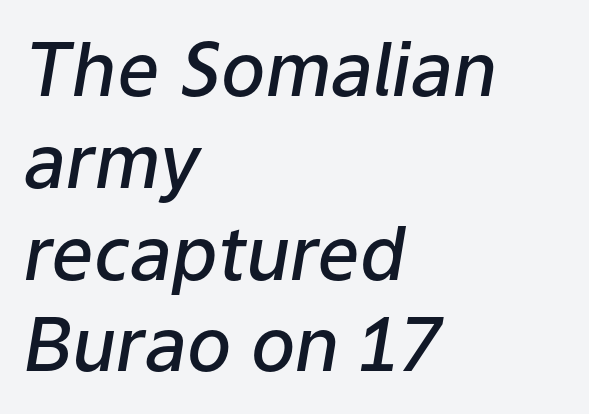
{"italic": "yes", "lean": "right", "slant_degrees": 9, "bold": "semi", "weight": "semibold", "width": "normal", "stroke_contrast": "low", "x_height": "medium", "monospaced": "no", "underline": "no", "align": "left", "line_spacing_ratio": 1.24, "letter_spacing": "normal", "letter_spacing_em": 0.0, "glyph_px": 74}
